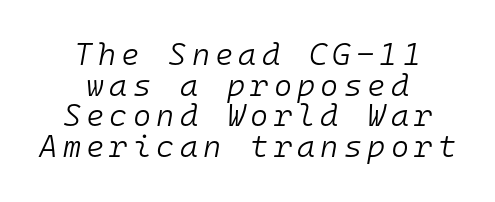
{"italic": "yes", "lean": "right", "slant_degrees": 10, "bold": "no", "weight": "light", "width": "normal", "stroke_contrast": "low", "x_height": "medium", "monospaced": "yes", "underline": "no", "align": "center", "line_spacing": "tight", "line_spacing_ratio": 0.99, "glyph_px": 31}
